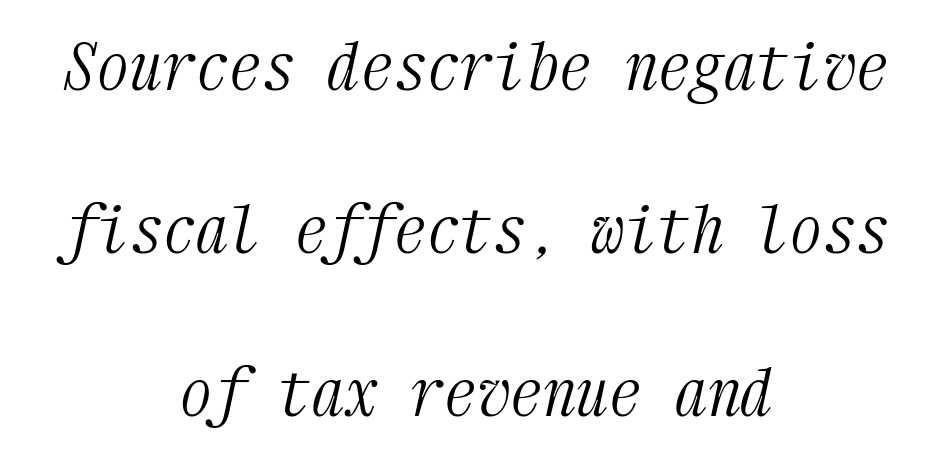
{"serif": "yes", "italic": "yes", "lean": "right", "slant_degrees": 12, "bold": "no", "weight": "light", "width": "condensed", "stroke_contrast": "medium", "x_height": "medium", "monospaced": "yes", "underline": "no", "align": "center", "line_spacing": "loose", "line_spacing_ratio": 2.47, "letter_spacing": "normal", "letter_spacing_em": 0.0, "glyph_px": 66}
